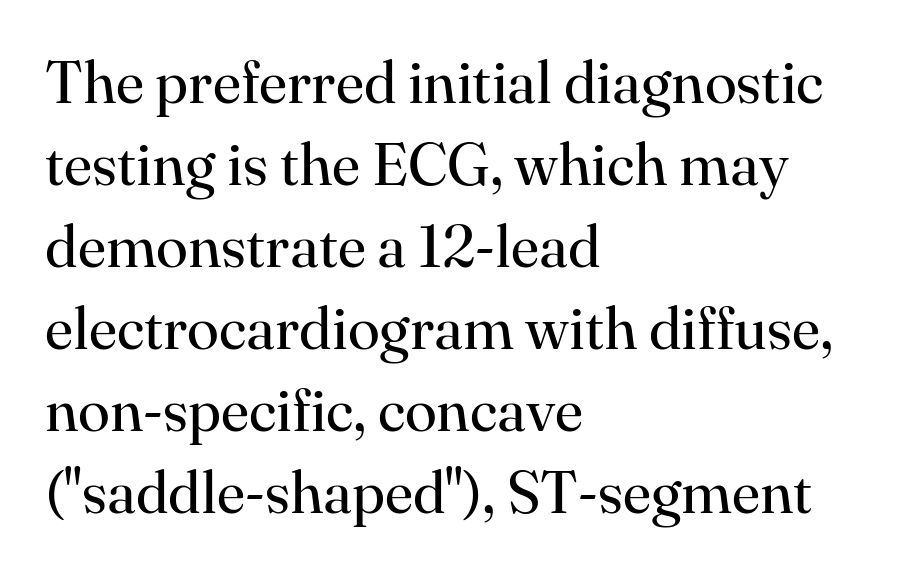
Q: Is the text bold? A: No.
Q: Is the text italic (slanted)? A: No, it is upright.
Q: Is the typeface a serif or a sans-serif typeface? A: Serif.
Q: Is the text underlined? A: No.
Q: How is the paragraph aligned? A: Left-aligned.
Q: Is the spacing between letters normal or unusually wide? A: Normal.
Q: Is the spacing between lines tight, normal or loose? A: Normal.
Q: Width (condensed, normal, or wide)? A: Normal.
Q: Stroke contrast? A: High.
Q: x-height? A: Small.
Q: Monospaced? A: No.
